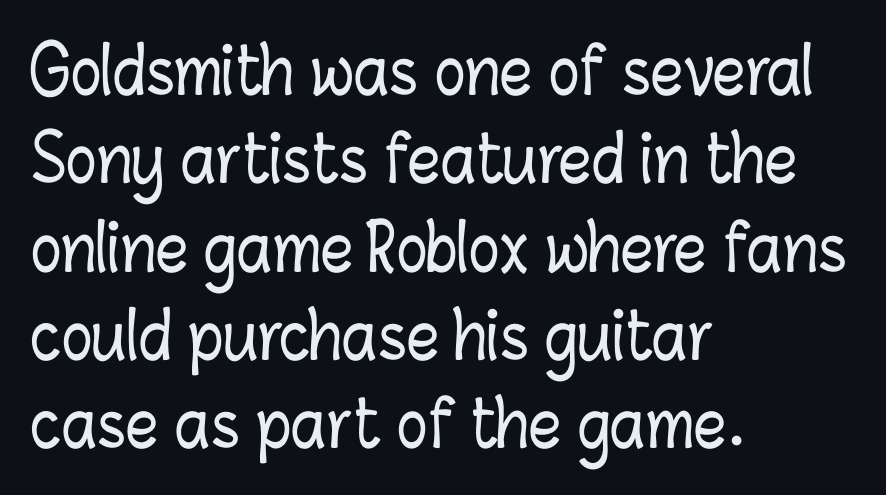
{"italic": "no", "width": "condensed", "stroke_contrast": "low", "x_height": "medium", "monospaced": "no", "underline": "no", "align": "left", "line_spacing": "normal", "line_spacing_ratio": 1.38, "letter_spacing": "normal", "letter_spacing_em": 0.0, "glyph_px": 64}
